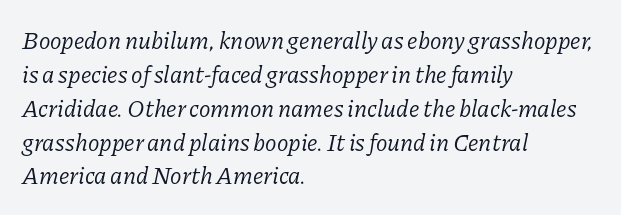
A clean baseline with only descenders dipping below it. Italic? Definitely — the glyphs are oblique. Caption: multi-line text, flush left, ragged right. A quiet, ordinary-to-light weight characterises the typeface.
